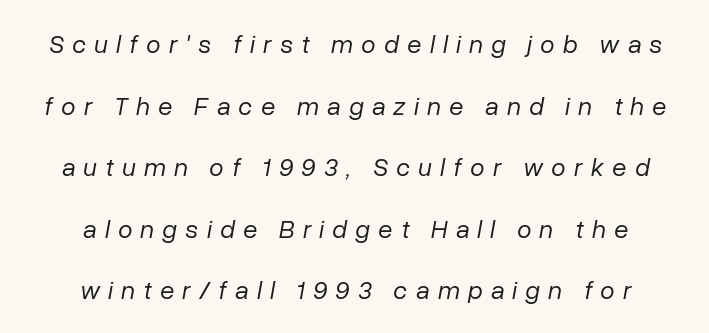
{"italic": "yes", "lean": "right", "slant_degrees": 10, "bold": "no", "underline": "no", "align": "center", "line_spacing": "loose", "line_spacing_ratio": 2.37, "letter_spacing": "wide", "letter_spacing_em": 0.32, "glyph_px": 26}
